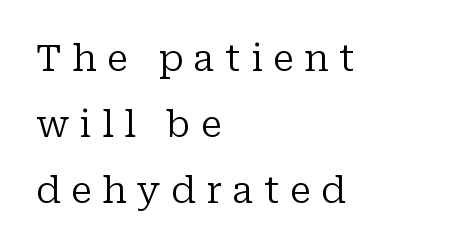
Q: Is the text bold? A: No.
Q: Is the text italic (slanted)? A: No, it is upright.
Q: Is the typeface a serif or a sans-serif typeface? A: Serif.
Q: Is the text underlined? A: No.
Q: How is the paragraph aligned? A: Left-aligned.
Q: Is the spacing between letters normal or unusually wide? A: Unusually wide.
Q: Width (condensed, normal, or wide)? A: Normal.
Q: Stroke contrast? A: Low.
Q: x-height? A: Medium.
Q: Monospaced? A: No.
